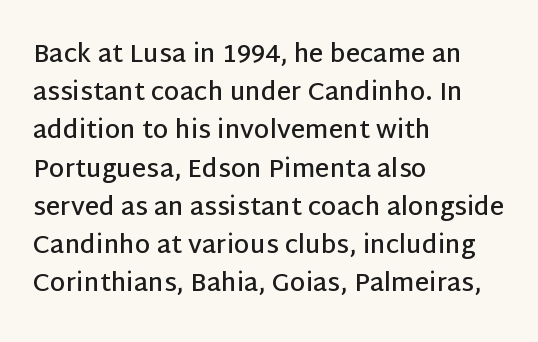
{"italic": "no", "bold": "semi", "underline": "no", "align": "left", "line_spacing": "normal", "line_spacing_ratio": 1.53, "letter_spacing": "normal", "letter_spacing_em": 0.0, "glyph_px": 25}
